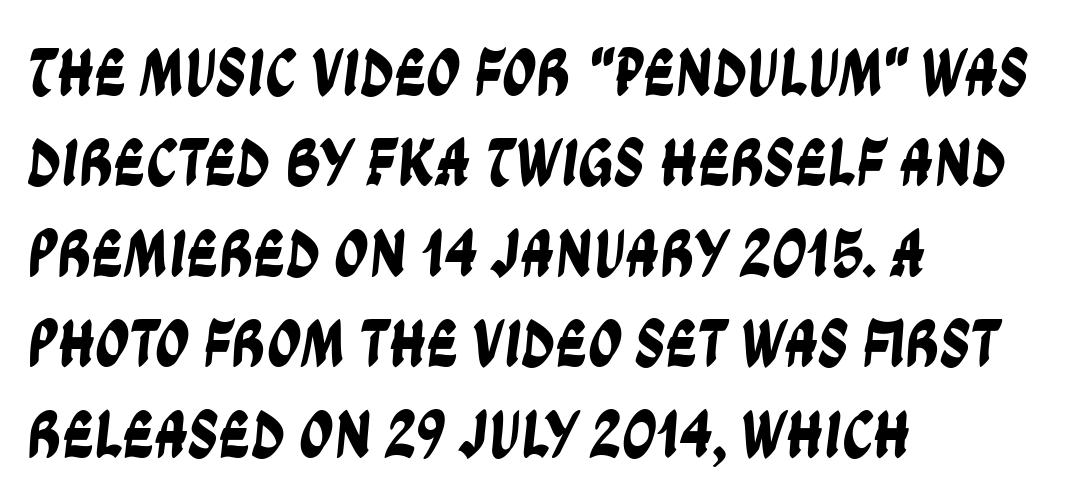
The image shows 68 px condensed sans-serif type; set left-aligned, normal line spacing (1.33x), normal letter spacing, not underlined; low stroke contrast and a large x-height.
